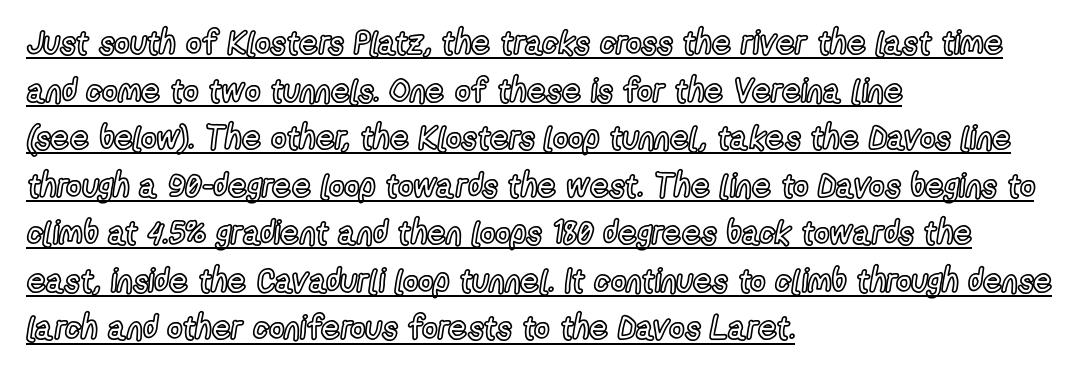
Q: Is the text italic (slanted)? A: Yes.
Q: Is the text underlined? A: Yes.
Q: How is the paragraph aligned? A: Left-aligned.
Q: Is the spacing between letters normal or unusually wide? A: Normal.
Q: Is the spacing between lines tight, normal or loose? A: Normal.
Q: Width (condensed, normal, or wide)? A: Condensed.
Q: x-height? A: Medium.
Q: Monospaced? A: No.
